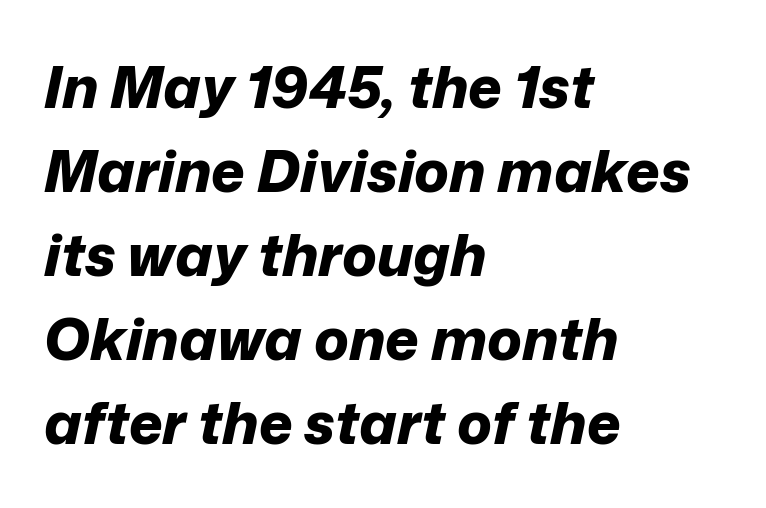
The typesetting leans heavy: a genuine bold. Character widths vary here, with narrow letters taking less room than wide ones. Leading: standard. Letters rest on an invisible, unmarked baseline. These lines stack with their left ends in a neat column. This is oblique type, the kind used for emphasis or titles.
